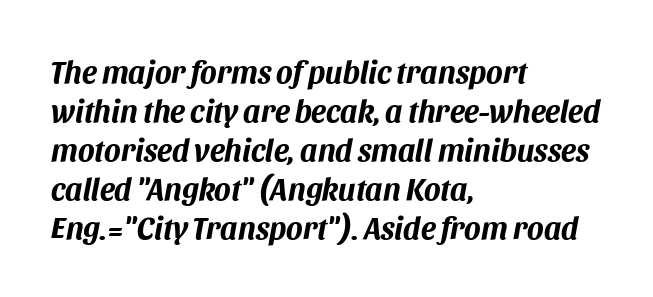
The image shows 31 px bold type, italic (leaning right); set left-aligned, normal line spacing (1.26x), normal letter spacing, not underlined; medium stroke contrast and a large x-height.
